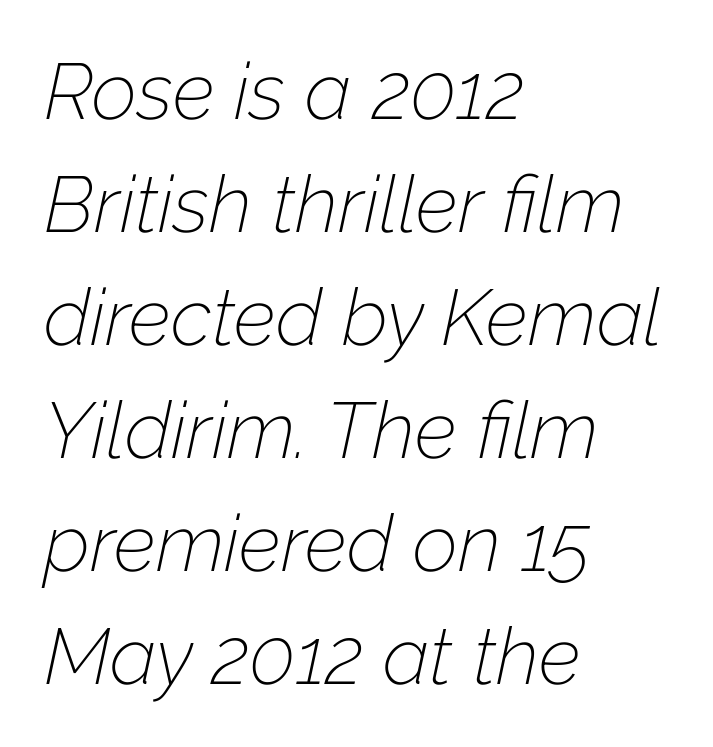
{"italic": "yes", "lean": "right", "slant_degrees": 12, "bold": "no", "weight": "thin", "width": "normal", "stroke_contrast": "low", "x_height": "medium", "monospaced": "no", "underline": "no", "align": "left", "line_spacing": "normal", "line_spacing_ratio": 1.43, "letter_spacing": "normal", "letter_spacing_em": 0.0, "glyph_px": 79}
